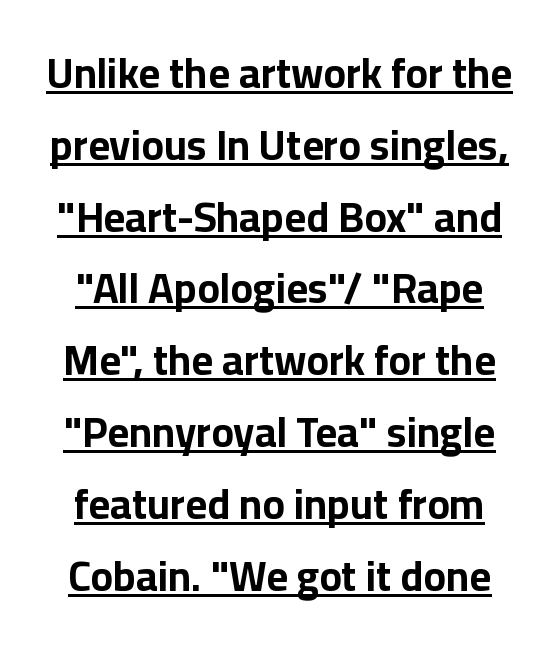
The letters carry no serifs — their stems end cleanly without finishing strokes. Heavy-handed strokes throughout: this text is bold. Is this a fixed-width face? No — the glyphs have proportional, varying widths. Posture: straight, roman, zero tilt.
